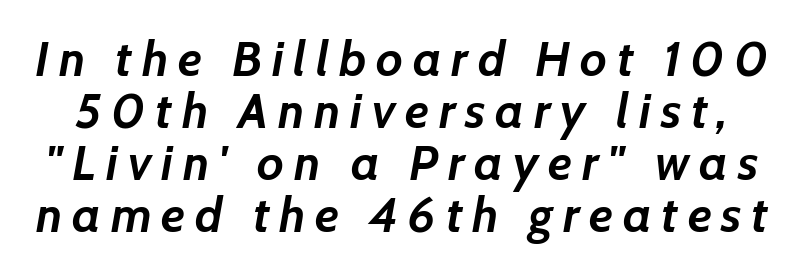
The image shows 49 px semibold type, italic (leaning right); set tight line spacing (1.06x), unusually wide letter spacing (+0.2 em), not underlined; low stroke contrast and a medium x-height.
